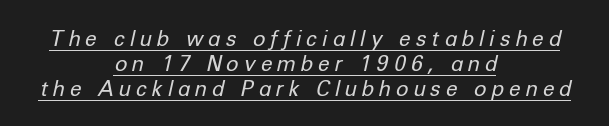
Caption: multi-line text, centered on the measure. Here the glyphs are tracked loosely, breaking word shapes into spaced letters. The rendered words wear a rule along their underside. The typeface has the unassuming heft of standard copy or less. Style check: oblique.
